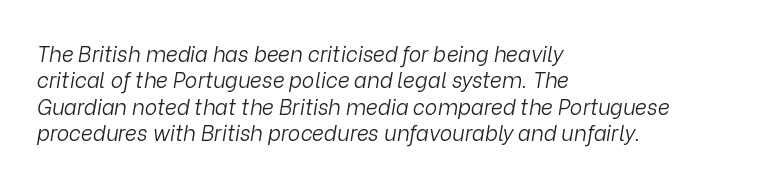
The image shows 21 px text type, italic (leaning right); set left-aligned, normal line spacing (1.26x), normal letter spacing, not underlined.
